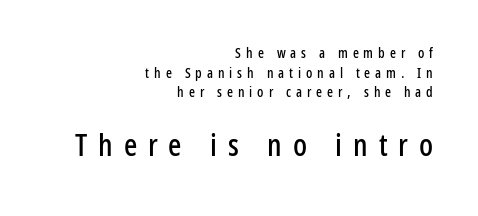
{"serif": "no", "italic": "no", "width": "condensed", "stroke_contrast": "low", "x_height": "medium", "monospaced": "no", "underline": "no", "align": "right", "line_spacing": "normal", "line_spacing_ratio": 1.4, "letter_spacing": "wide", "letter_spacing_em": 0.35, "larger_block": "second", "size_ratio": 2.21, "glyph_px": 31}
